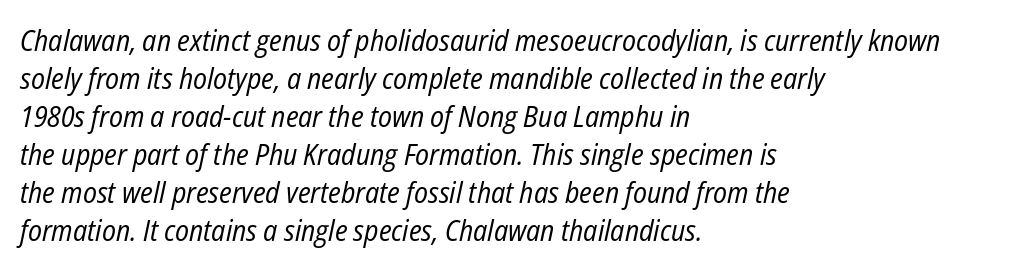
The letters are slanted; this is an italic face. Vertical spacing — default. Tracking here is standard; glyphs follow each other at the usual distance. Typeset ragged right — the left edge is the straight one. Type without underlining. Is this a fixed-width face? No — the glyphs have proportional, varying widths.
